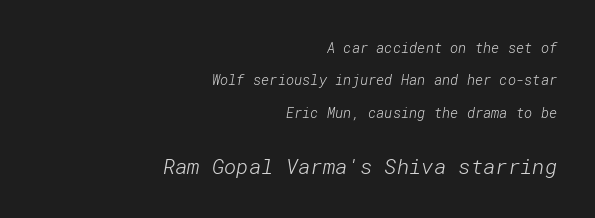
Q: Is the text bold? A: No.
Q: Is the text underlined? A: No.
Q: How is the paragraph aligned? A: Right-aligned.
Q: Is the spacing between letters normal or unusually wide? A: Normal.
Q: Is the spacing between lines tight, normal or loose? A: Loose.
Q: Which block of text is set in a larger size, the first (top) or the second (bottom)? A: The second (bottom) one.
